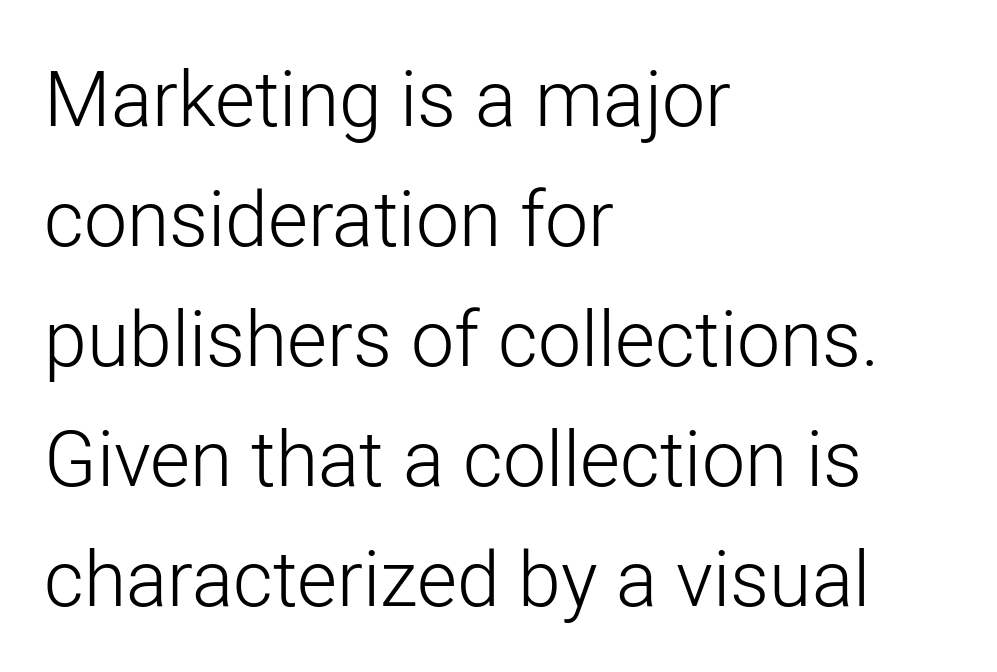
The image shows 77 px light sans-serif type, upright; set left-aligned, normal line spacing (1.56x), normal letter spacing, not underlined; low stroke contrast and a medium x-height.
